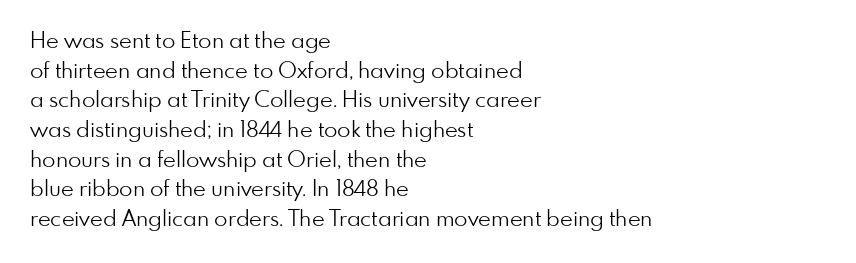
Unmarked baselines from the first word to the last. The designer left line spacing at the default. The rendering anchors every line to the left-hand side. The gaps between neighbouring characters are ordinary and unremarkable. The type sits square on the baseline with zero lean.
